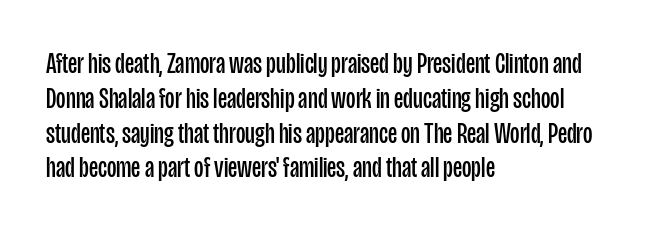
No word sits above an underline. Weight: not bold — regular or lighter. Quick note: not italic, upright. A student would call this left alignment; a typographer would say flush left, rag right. A typesetter would call this proportional, since set widths differ per character.
